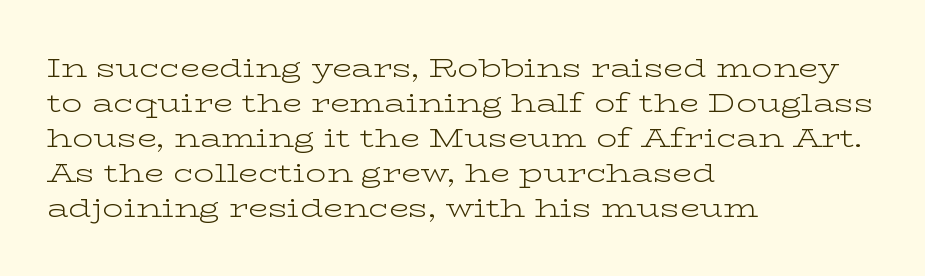
The image shows 26 px text type, upright; set left-aligned, normal line spacing (1.35x), normal letter spacing, not underlined.
